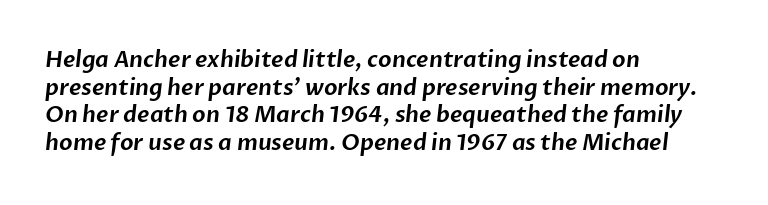
{"underline": "no", "align": "left", "line_spacing": "normal", "line_spacing_ratio": 1.26, "letter_spacing": "normal", "letter_spacing_em": 0.0, "glyph_px": 22}
